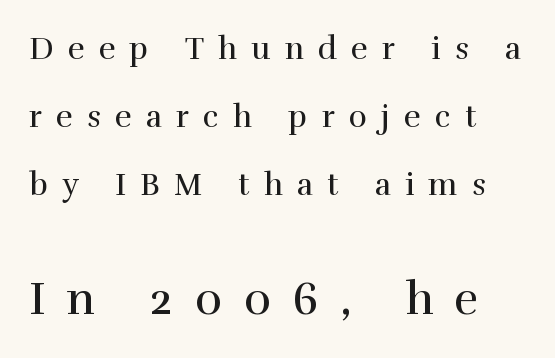
Q: Is the text bold? A: No.
Q: Is the text italic (slanted)? A: No, it is upright.
Q: Is the typeface a serif or a sans-serif typeface? A: Serif.
Q: Is the text underlined? A: No.
Q: How is the paragraph aligned? A: Left-aligned.
Q: Is the spacing between letters normal or unusually wide? A: Unusually wide.
Q: Is the spacing between lines tight, normal or loose? A: Loose.
Q: Which block of text is set in a larger size, the first (top) or the second (bottom)? A: The second (bottom) one.
Q: Width (condensed, normal, or wide)? A: Normal.
Q: x-height? A: Medium.
Q: Monospaced? A: No.
